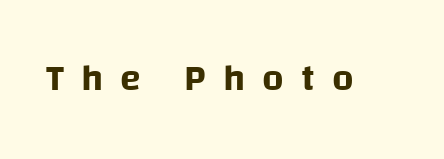
Does the type have serifs? No, each stem ends abruptly. The letters advance in unequal steps, a hallmark of proportional type. A roman cut, with each character standing at attention. The zone under the glyphs is completely vacant. Each word looks stretched out because of the extra space between its letters.
